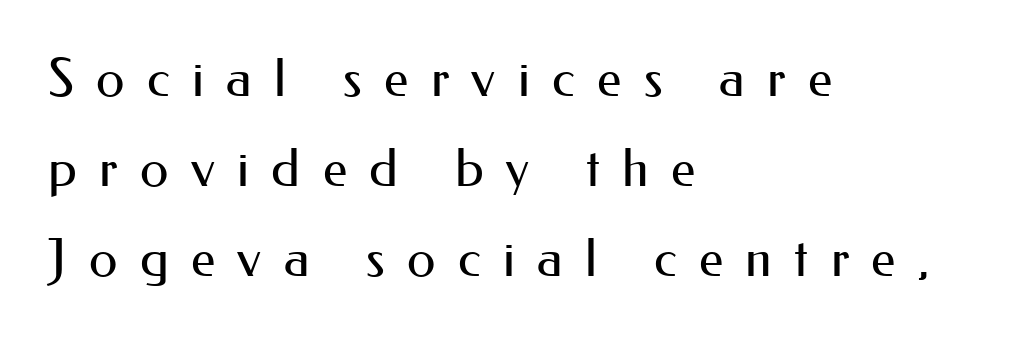
{"serif": "no", "italic": "no", "bold": "no", "weight": "regular", "width": "normal", "stroke_contrast": "medium", "x_height": "small", "monospaced": "no", "underline": "no", "align": "left", "line_spacing_ratio": 1.73, "letter_spacing": "wide", "letter_spacing_em": 0.43, "glyph_px": 52}
